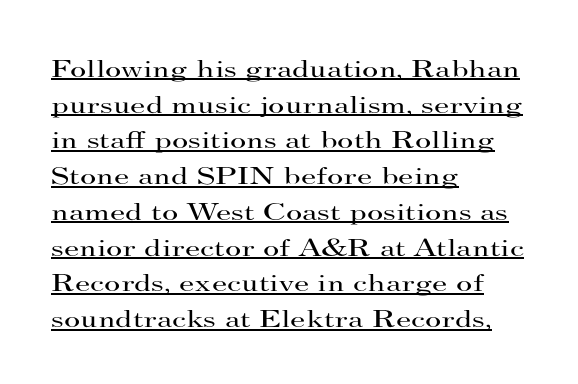
Q: Is the text bold? A: No.
Q: Is the text italic (slanted)? A: No, it is upright.
Q: Is the text underlined? A: Yes.
Q: How is the paragraph aligned? A: Left-aligned.
Q: Is the spacing between letters normal or unusually wide? A: Normal.
Q: Is the spacing between lines tight, normal or loose? A: Normal.
